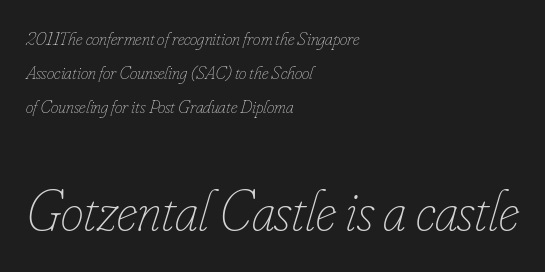
Each row of text sits above clean, open space. Top chunk: small. Bottom chunk: large. Yep, that's italic — everything's leaning. If you drew a ruler down the left edge, every line would touch it.
